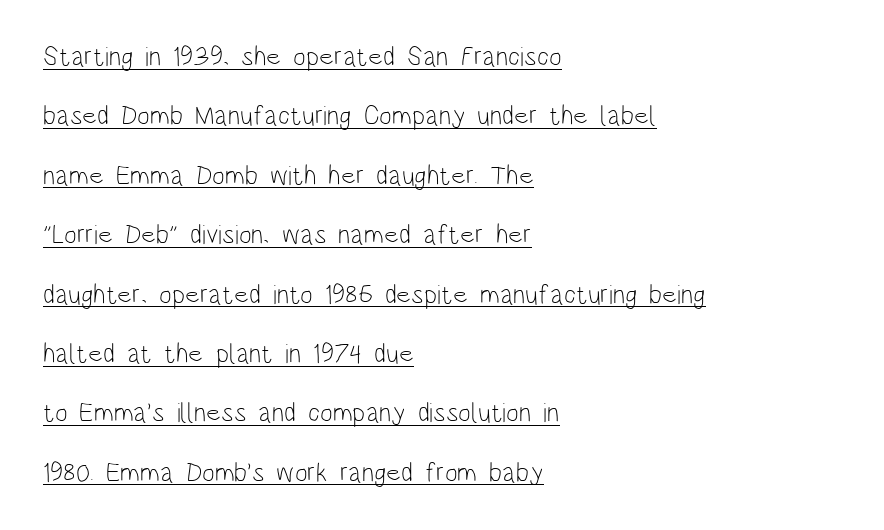
{"italic": "no", "bold": "no", "underline": "yes", "align": "left", "line_spacing": "loose", "line_spacing_ratio": 2.2, "letter_spacing": "normal", "letter_spacing_em": 0.0, "glyph_px": 27}
